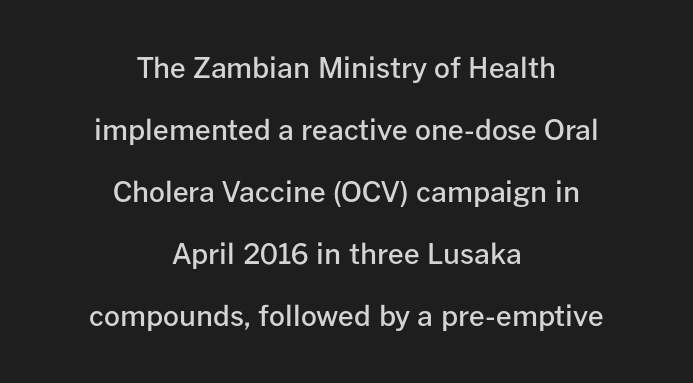
{"serif": "no", "italic": "no", "bold": "semi", "weight": "semibold", "width": "normal", "stroke_contrast": "low", "x_height": "medium", "monospaced": "no", "underline": "no", "align": "center", "line_spacing": "loose", "line_spacing_ratio": 2.21, "letter_spacing": "normal", "letter_spacing_em": 0.0, "glyph_px": 28}
